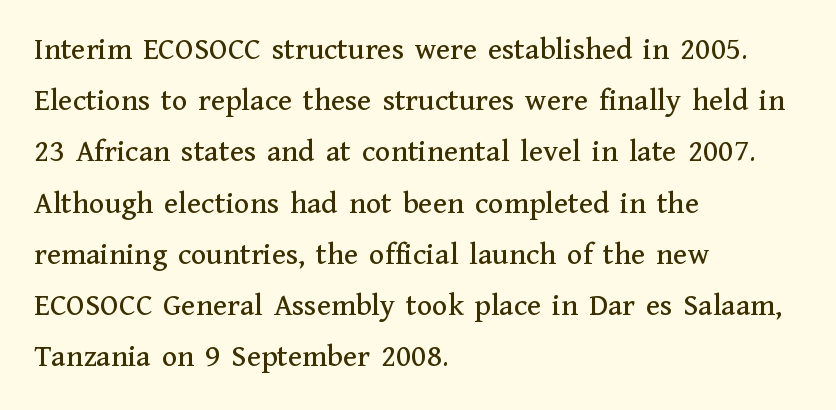
The image shows 32 px serif type, upright; set left-aligned, normal line spacing (1.6x), normal letter spacing, not underlined; medium stroke contrast and a medium x-height.
